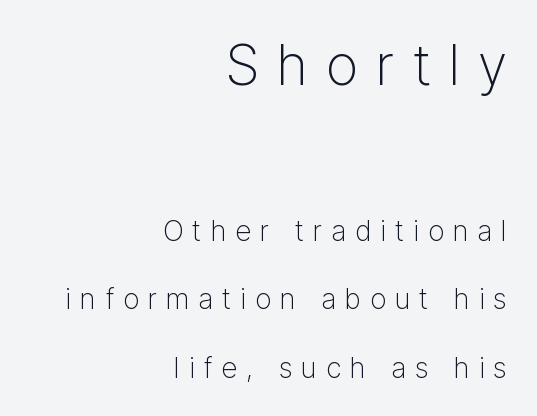
Q: Is the text bold? A: No.
Q: Is the text italic (slanted)? A: No, it is upright.
Q: Is the typeface a serif or a sans-serif typeface? A: Sans-serif.
Q: Is the text underlined? A: No.
Q: How is the paragraph aligned? A: Right-aligned.
Q: Is the spacing between letters normal or unusually wide? A: Unusually wide.
Q: Is the spacing between lines tight, normal or loose? A: Loose.
Q: Which block of text is set in a larger size, the first (top) or the second (bottom)? A: The first (top) one.
Q: Width (condensed, normal, or wide)? A: Normal.
Q: Stroke contrast? A: Low.
Q: x-height? A: Medium.
Q: Monospaced? A: No.
